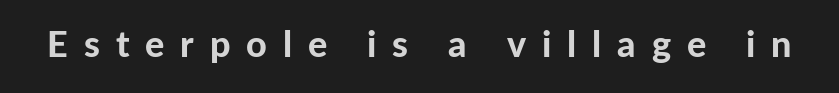
The image shows 36 px bold sans-serif type, upright; set unusually wide letter spacing (+0.44 em), not underlined; low stroke contrast and a medium x-height.
